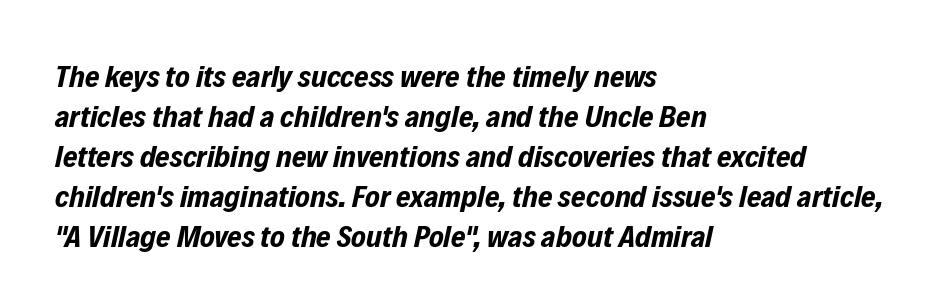
The image shows 31 px bold, condensed type, italic (leaning right); set left-aligned, normal line spacing (1.29x), normal letter spacing, not underlined; low stroke contrast and a medium x-height.
